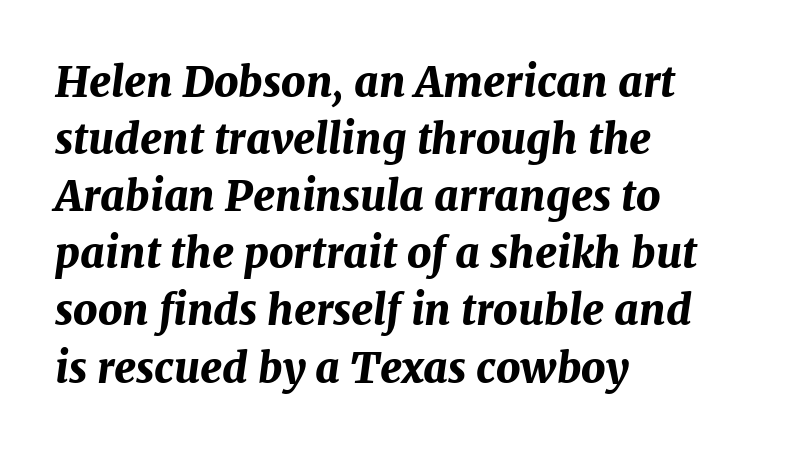
This sample has the flowing, uneven cadence of proportional lettering. Caption: bold face, heavy strokes. Summary of vertical rhythm: regular, with standard interline spacing. Decoration check: the copy has no underline. The paragraph has a hard left edge and a soft right edge. Notice how the stems are inclined rather than vertical — that's the hallmark of italics.
